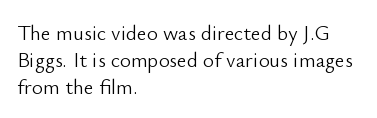
{"italic": "no", "bold": "no", "underline": "no", "align": "left", "line_spacing": "normal", "line_spacing_ratio": 1.28, "letter_spacing": "normal", "letter_spacing_em": 0.0, "glyph_px": 21}
